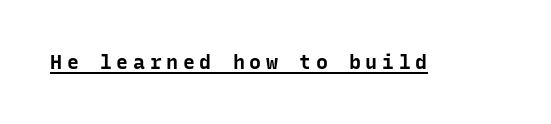
{"italic": "no", "bold": "yes", "underline": "yes", "letter_spacing": "wide", "letter_spacing_em": 0.23, "glyph_px": 20}
